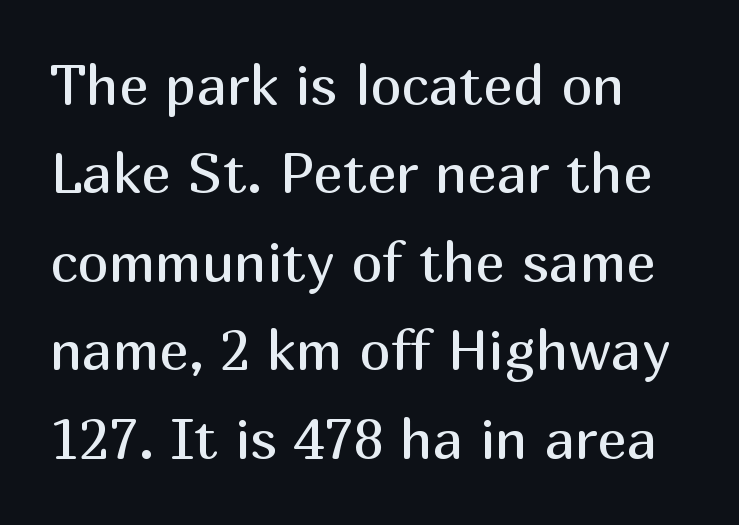
Q: Is the text bold? A: No.
Q: Is the text italic (slanted)? A: No, it is upright.
Q: Is the typeface a serif or a sans-serif typeface? A: Sans-serif.
Q: Is the text underlined? A: No.
Q: How is the paragraph aligned? A: Left-aligned.
Q: Is the spacing between letters normal or unusually wide? A: Normal.
Q: Is the spacing between lines tight, normal or loose? A: Normal.
Q: Width (condensed, normal, or wide)? A: Normal.
Q: Stroke contrast? A: Medium.
Q: x-height? A: Medium.
Q: Monospaced? A: No.
